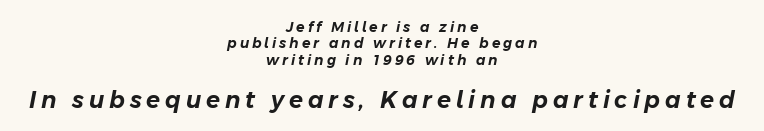
{"italic": "yes", "lean": "right", "slant_degrees": 11, "underline": "no", "align": "center", "line_spacing_ratio": 1.17, "letter_spacing": "wide", "letter_spacing_em": 0.21, "larger_block": "second", "size_ratio": 1.64, "glyph_px": 23}
